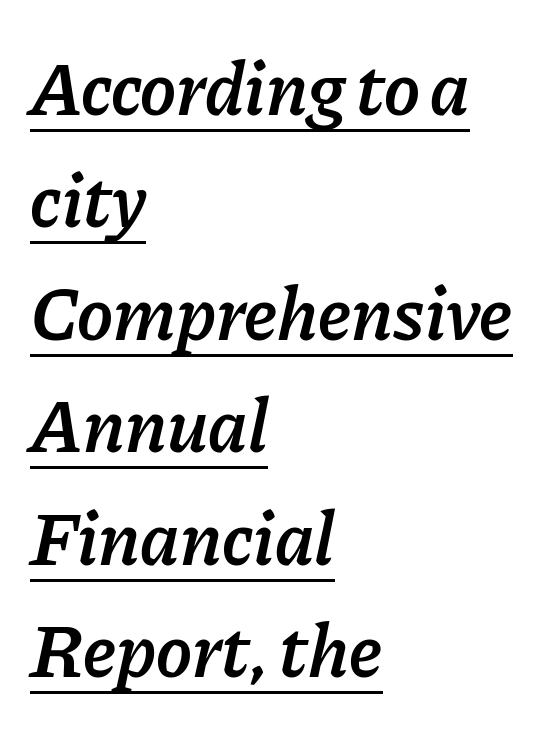
The font's italic variant was chosen for this text. Is the letter spacing exaggerated? No — it looks like the ordinary default. As a designer I'd log this as weight 600, semibold. Spacing verdict: proportional, widths tailored to each character.
